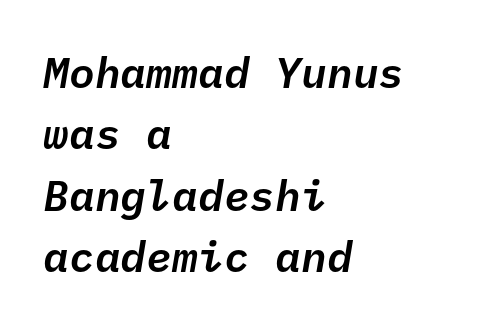
{"italic": "yes", "lean": "right", "slant_degrees": 10, "width": "normal", "stroke_contrast": "low", "x_height": "medium", "monospaced": "yes", "underline": "no", "align": "left", "line_spacing": "normal", "line_spacing_ratio": 1.43, "letter_spacing": "normal", "letter_spacing_em": 0.0, "glyph_px": 43}
